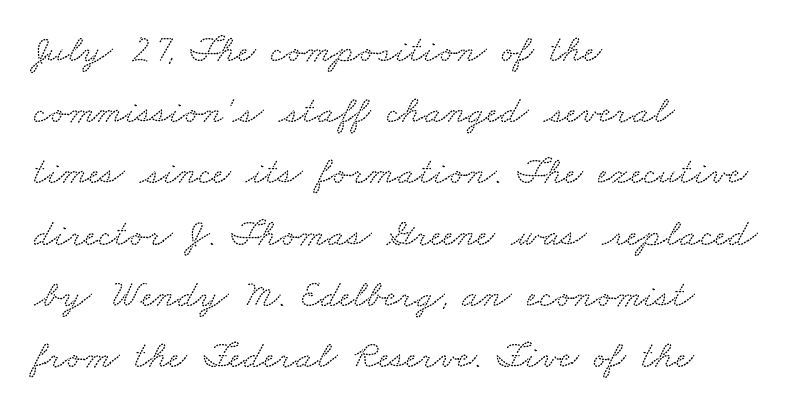
The image shows 39 px wide type; set left-aligned, normal line spacing (1.57x), normal letter spacing, not underlined; low stroke contrast and a small x-height.
